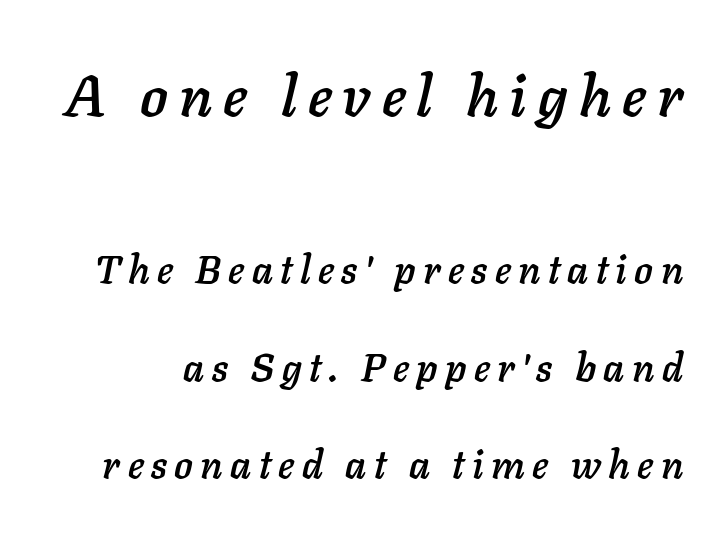
Q: Is the text italic (slanted)? A: Yes, it leans right by about 11 degrees.
Q: Is the text underlined? A: No.
Q: Is the spacing between lines tight, normal or loose? A: Loose.
Q: Which block of text is set in a larger size, the first (top) or the second (bottom)? A: The first (top) one.
Q: Width (condensed, normal, or wide)? A: Normal.
Q: Stroke contrast? A: Low.
Q: x-height? A: Medium.
Q: Monospaced? A: No.
